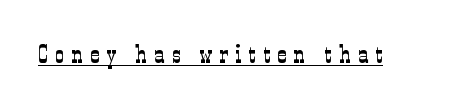
No italicization has been applied; the sample stays upright. Spacing between characters has been opened up far beyond the box default. Nothing heavy about these letters — not bold at all. You can see a thin bar hugging the bottom of the glyphs.
